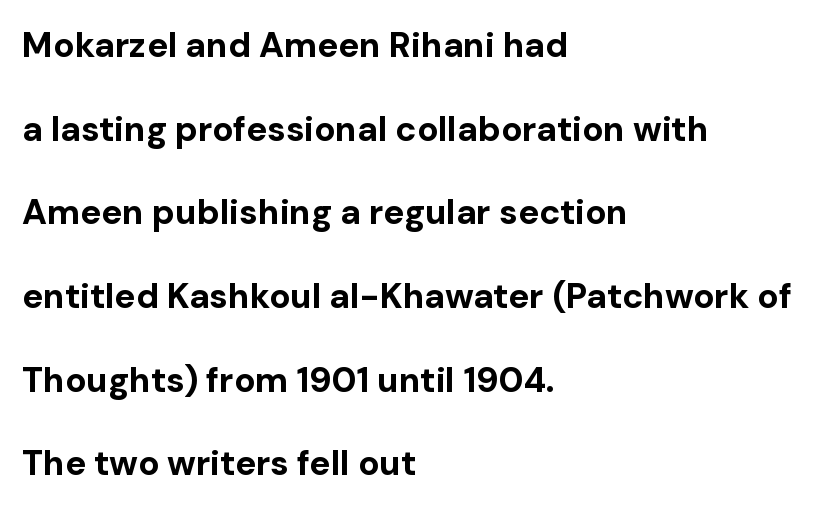
{"serif": "no", "italic": "no", "bold": "yes", "weight": "bold", "width": "normal", "stroke_contrast": "low", "x_height": "medium", "monospaced": "no", "underline": "no", "align": "left", "line_spacing": "loose", "line_spacing_ratio": 2.39, "letter_spacing": "normal", "letter_spacing_em": 0.0, "glyph_px": 35}
